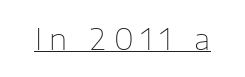
The image shows 29 px thin sans-serif type, upright; set unusually wide letter spacing (+0.26 em), underlined; low stroke contrast and a medium x-height.
